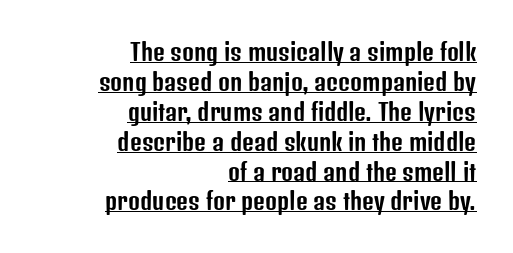
Q: Is the text italic (slanted)? A: No, it is upright.
Q: Is the text underlined? A: Yes.
Q: How is the paragraph aligned? A: Right-aligned.
Q: Is the spacing between letters normal or unusually wide? A: Normal.
Q: Is the spacing between lines tight, normal or loose? A: Normal.
